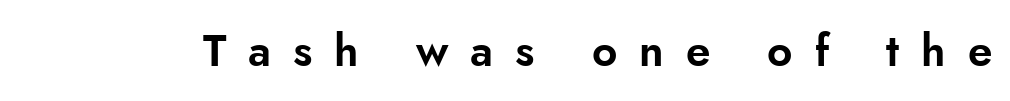
The image shows 44 px sans-serif type, upright; set unusually wide letter spacing (+0.5 em), not underlined; low stroke contrast and a small x-height.
